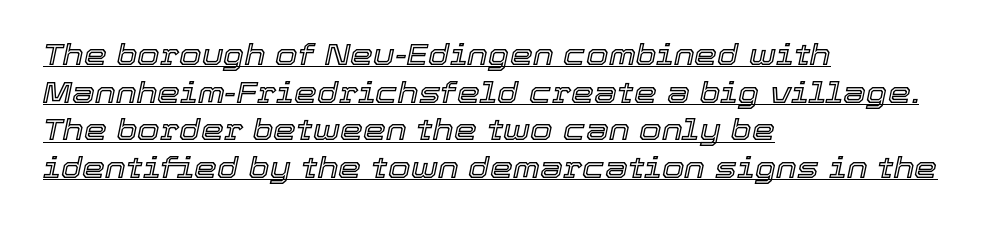
Q: Is the text italic (slanted)? A: Yes, it leans right by about 12 degrees.
Q: Is the text underlined? A: Yes.
Q: How is the paragraph aligned? A: Left-aligned.
Q: Is the spacing between letters normal or unusually wide? A: Normal.
Q: Is the spacing between lines tight, normal or loose? A: Normal.
Q: Width (condensed, normal, or wide)? A: Normal.
Q: x-height? A: Medium.
Q: Monospaced? A: No.
